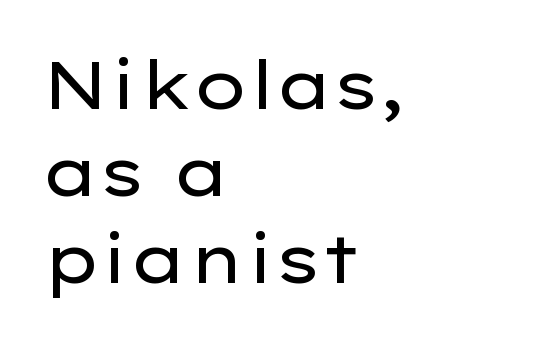
Q: Is the text bold? A: No.
Q: Is the text italic (slanted)? A: No, it is upright.
Q: Is the typeface a serif or a sans-serif typeface? A: Sans-serif.
Q: Is the text underlined? A: No.
Q: How is the paragraph aligned? A: Left-aligned.
Q: Is the spacing between letters normal or unusually wide? A: Normal.
Q: Is the spacing between lines tight, normal or loose? A: Normal.
Q: Width (condensed, normal, or wide)? A: Wide.
Q: Stroke contrast? A: Low.
Q: x-height? A: Medium.
Q: Monospaced? A: No.
